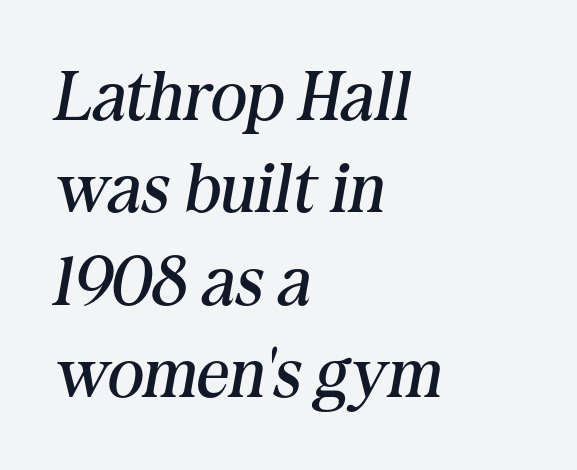
Think standard paragraph weight, or any step lighter than that. The zone under the glyphs is completely vacant. This sample is left-justified, so line endings fall wherever the words run out. Leading: standard. The passage shown is typed in a proportional face where columns would drift.
